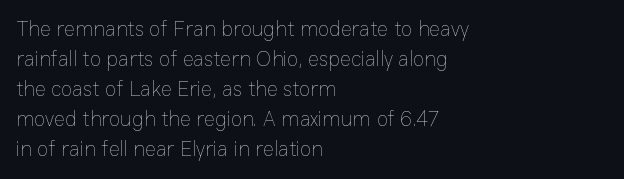
Compared with typical body copy, the letter spacing here is the same. The text block is weighted toward the left margin, trailing off unevenly rightward. The foot of each line stays bare and open. Evenly set lines give the paragraph a standard silhouette. Stroke thickness stays within the range of a standard reading face or lighter.
